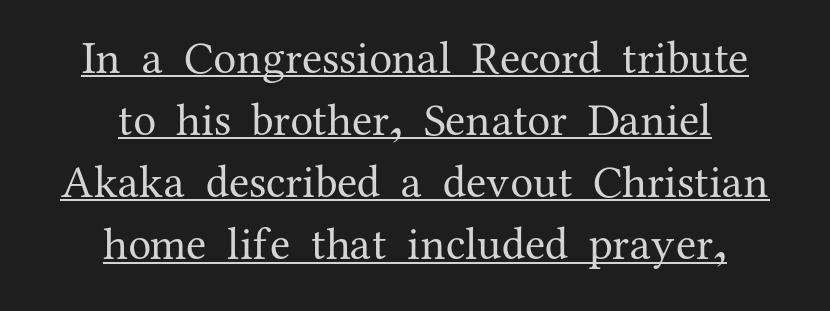
Weight: in the light-to-regular range. The sample's only ornament is a line tracing under the words. The specimen reads as upright at a glance. These lines keep a tight, regular rhythm from letter to letter. Does the type have serifs? Yes, each stem ends in a small foot.
